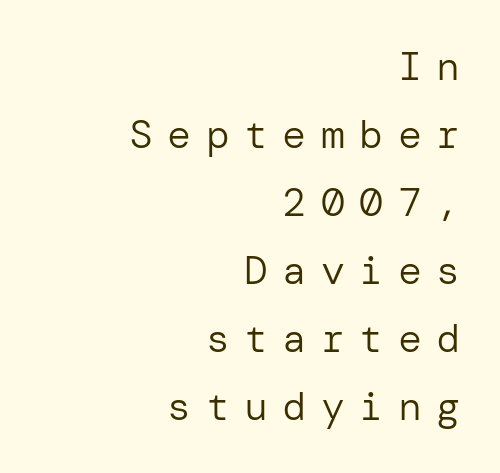
Q: Is the text bold? A: No.
Q: Is the text italic (slanted)? A: No, it is upright.
Q: Is the typeface a serif or a sans-serif typeface? A: Sans-serif.
Q: Is the text underlined? A: No.
Q: How is the paragraph aligned? A: Right-aligned.
Q: Is the spacing between letters normal or unusually wide? A: Unusually wide.
Q: Is the spacing between lines tight, normal or loose? A: Normal.
Q: Width (condensed, normal, or wide)? A: Normal.
Q: Stroke contrast? A: Low.
Q: x-height? A: Medium.
